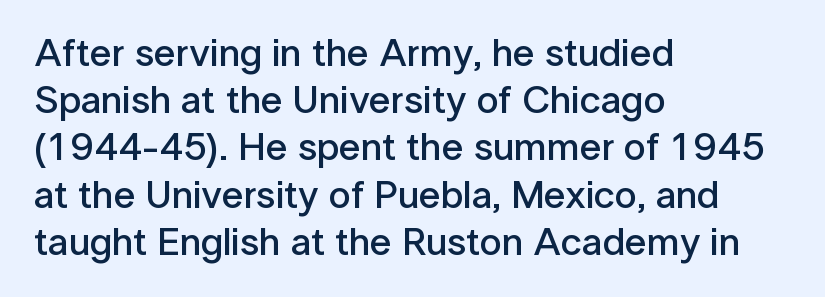
{"serif": "no", "italic": "no", "bold": "semi", "weight": "semibold", "width": "normal", "stroke_contrast": "low", "x_height": "medium", "monospaced": "no", "underline": "no", "align": "left", "line_spacing_ratio": 1.21, "letter_spacing": "normal", "letter_spacing_em": 0.0, "glyph_px": 39}
